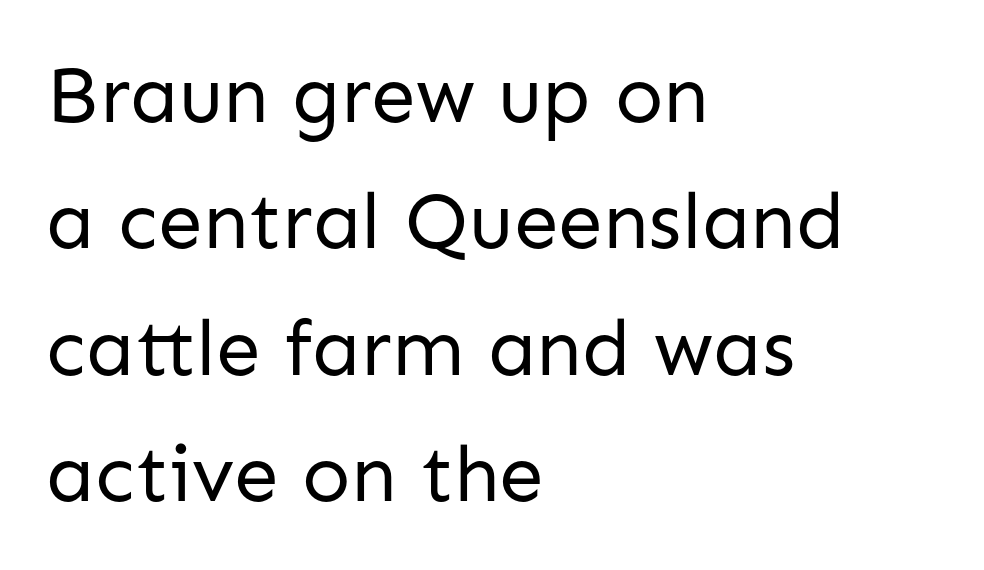
Q: Is the text bold? A: No.
Q: Is the text italic (slanted)? A: No, it is upright.
Q: Is the typeface a serif or a sans-serif typeface? A: Sans-serif.
Q: Is the text underlined? A: No.
Q: How is the paragraph aligned? A: Left-aligned.
Q: Is the spacing between letters normal or unusually wide? A: Normal.
Q: Is the spacing between lines tight, normal or loose? A: Normal.
Q: Width (condensed, normal, or wide)? A: Normal.
Q: Stroke contrast? A: Low.
Q: x-height? A: Medium.
Q: Monospaced? A: No.
